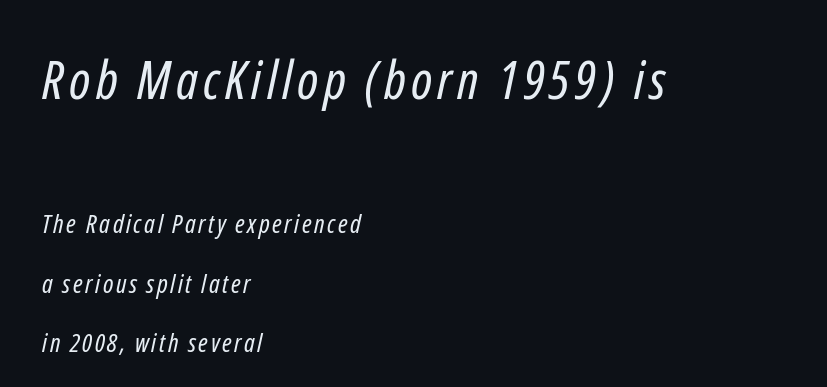
{"serif": "no", "bold": "no", "weight": "regular", "width": "condensed", "stroke_contrast": "low", "x_height": "medium", "monospaced": "no", "underline": "no", "align": "left", "line_spacing": "loose", "line_spacing_ratio": 2.28, "larger_block": "first", "size_ratio": 2.04, "glyph_px": 53}
